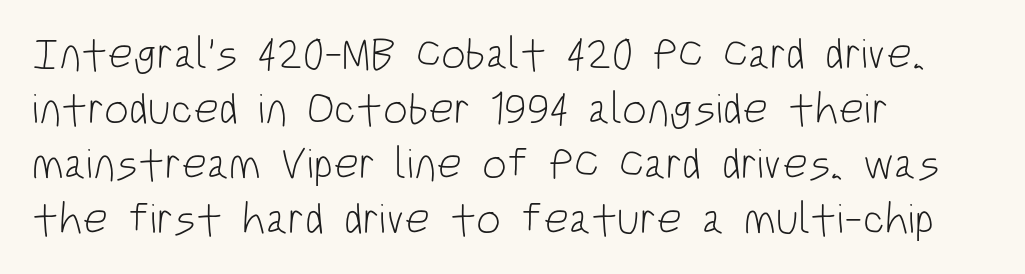
{"serif": "no", "italic": "no", "bold": "no", "weight": "light", "width": "condensed", "stroke_contrast": "low", "x_height": "large", "monospaced": "no", "underline": "no", "align": "left", "line_spacing": "normal", "line_spacing_ratio": 1.25, "letter_spacing": "normal", "letter_spacing_em": 0.0, "glyph_px": 44}
